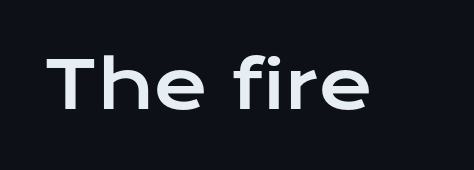
Q: Is the text italic (slanted)? A: No, it is upright.
Q: Is the typeface a serif or a sans-serif typeface? A: Sans-serif.
Q: Is the text underlined? A: No.
Q: Is the spacing between letters normal or unusually wide? A: Normal.
Q: Width (condensed, normal, or wide)? A: Wide.
Q: Stroke contrast? A: Low.
Q: x-height? A: Medium.
Q: Monospaced? A: No.
